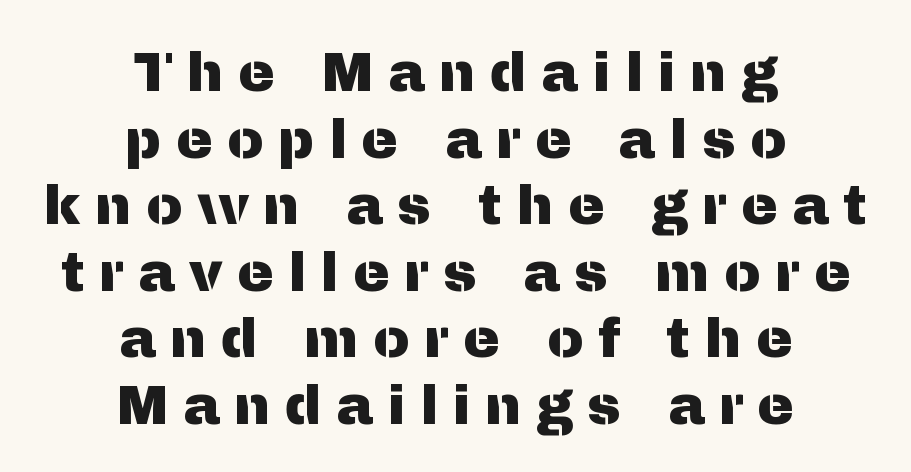
{"serif": "no", "italic": "no", "width": "normal", "stroke_contrast": "medium", "x_height": "medium", "monospaced": "no", "underline": "no", "align": "center", "line_spacing_ratio": 1.21, "letter_spacing": "wide", "letter_spacing_em": 0.26, "glyph_px": 55}
